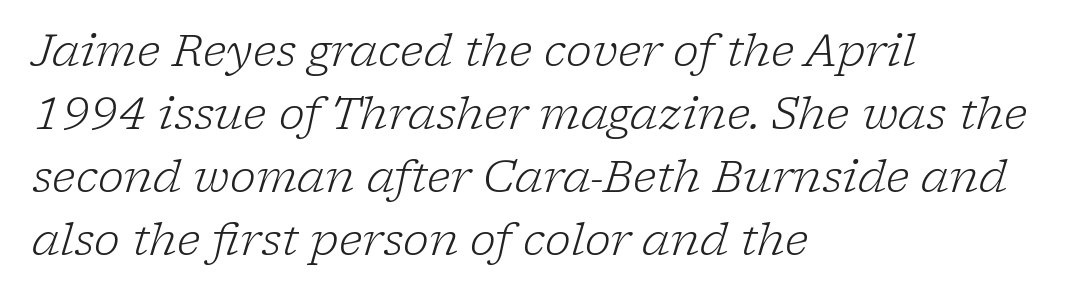
The image shows 44 px light serif type, italic (leaning right); set left-aligned, normal line spacing (1.43x), normal letter spacing, not underlined; low stroke contrast and a medium x-height.
